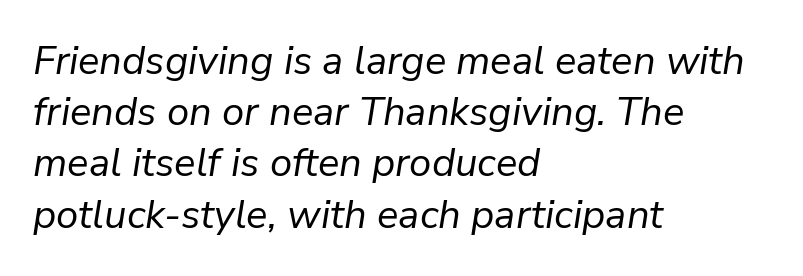
The zone under the glyphs is completely vacant. Layout note: lines flush left. You could not count columns in this text — the font is proportionally spaced. Designer's note — italics engaged.
